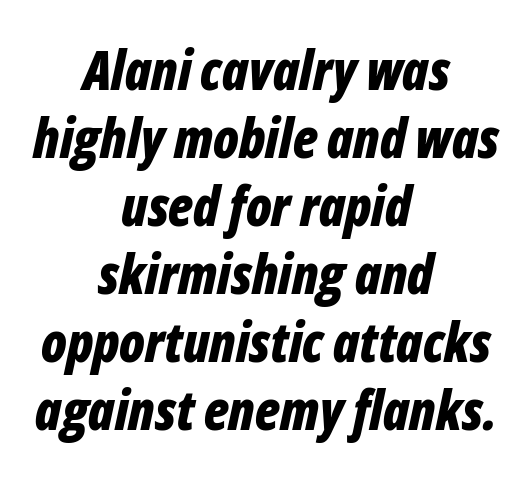
{"italic": "yes", "lean": "right", "slant_degrees": 12, "bold": "yes", "weight": "bold", "width": "condensed", "stroke_contrast": "low", "x_height": "medium", "monospaced": "no", "underline": "no", "align": "center", "line_spacing": "normal", "line_spacing_ratio": 1.26, "letter_spacing": "normal", "letter_spacing_em": 0.0, "glyph_px": 54}
